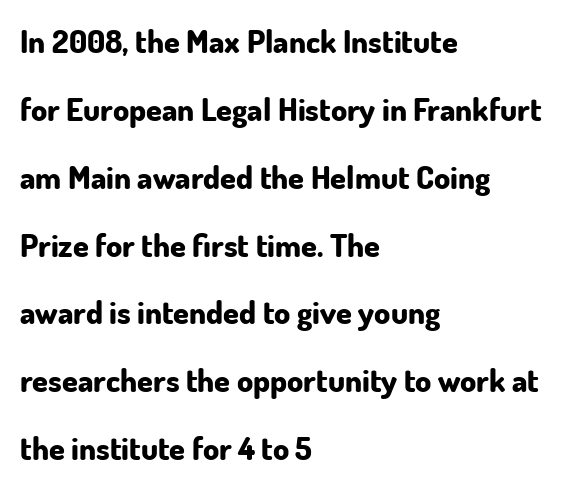
The image shows 32 px bold sans-serif type, upright; set left-aligned, loose line spacing (2.12x), normal letter spacing, not underlined; low stroke contrast and a small x-height.
